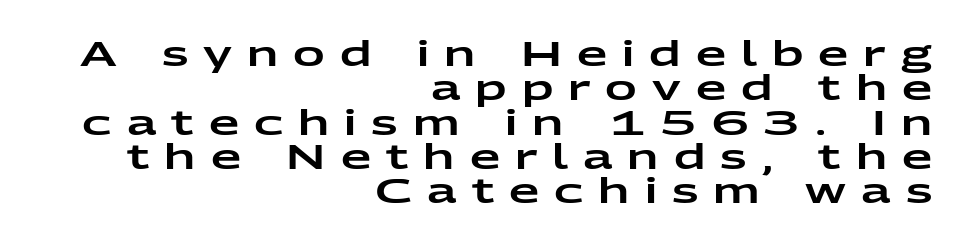
The image shows 35 px wide sans-serif type, upright; set right-aligned, tight line spacing (0.98x), unusually wide letter spacing (+0.43 em), not underlined; low stroke contrast and a medium x-height.
